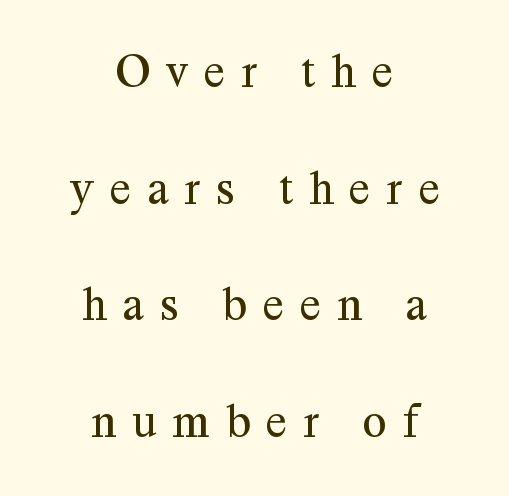
{"serif": "yes", "italic": "no", "bold": "no", "weight": "regular", "width": "normal", "stroke_contrast": "medium", "x_height": "medium", "monospaced": "no", "underline": "no", "align": "center", "line_spacing": "loose", "line_spacing_ratio": 2.38, "letter_spacing": "wide", "letter_spacing_em": 0.32, "glyph_px": 49}
